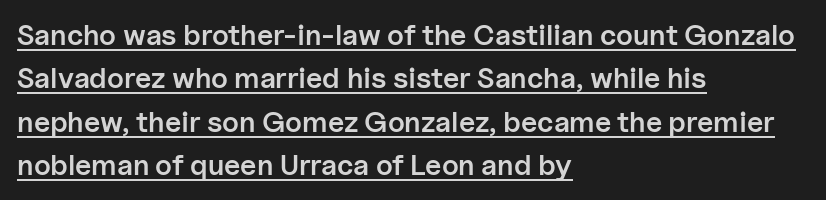
Q: Is the text bold? A: Semi-bold.
Q: Is the text italic (slanted)? A: No, it is upright.
Q: Is the typeface a serif or a sans-serif typeface? A: Sans-serif.
Q: Is the text underlined? A: Yes.
Q: How is the paragraph aligned? A: Left-aligned.
Q: Is the spacing between letters normal or unusually wide? A: Normal.
Q: Is the spacing between lines tight, normal or loose? A: Normal.
Q: Width (condensed, normal, or wide)? A: Normal.
Q: Stroke contrast? A: Low.
Q: x-height? A: Medium.
Q: Monospaced? A: No.
